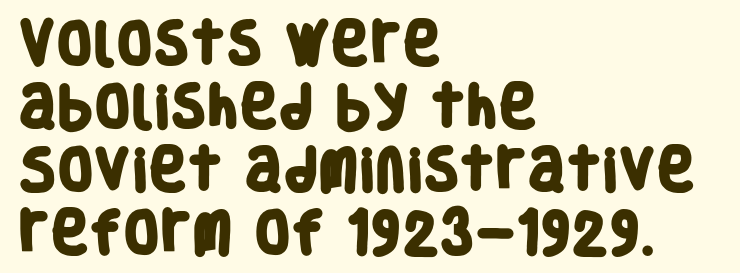
The image shows 47 px heavy, condensed sans-serif type; set left-aligned, normal line spacing (1.34x), normal letter spacing, not underlined; low stroke contrast and a large x-height.
